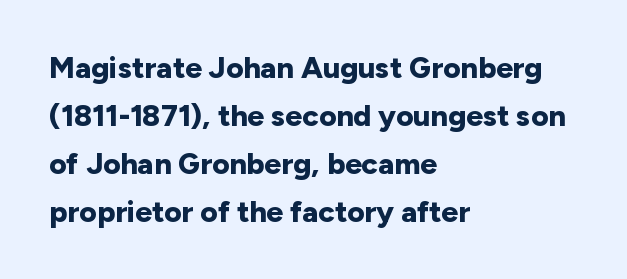
Is there much room between lines? A standard amount, neither cramped nor airy. I'd call this a sans setting — the letters go barefoot. Short and long lines alike share a common starting point at left. Honestly, the letter spacing is just normal — you wouldn't notice it. Here the designer chose a conventional face with non-uniform glyph widths.
